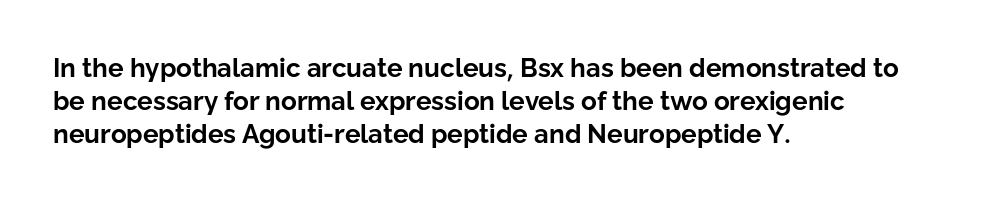
Q: Is the text bold? A: Yes.
Q: Is the text italic (slanted)? A: No, it is upright.
Q: Is the text underlined? A: No.
Q: How is the paragraph aligned? A: Left-aligned.
Q: Is the spacing between letters normal or unusually wide? A: Normal.
Q: Is the spacing between lines tight, normal or loose? A: Normal.
